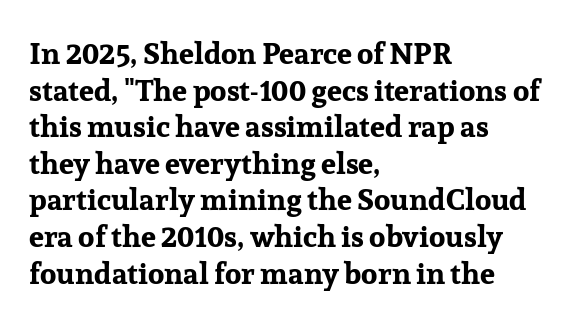
Q: Is the text bold? A: Yes.
Q: Is the text italic (slanted)? A: No, it is upright.
Q: Is the typeface a serif or a sans-serif typeface? A: Serif.
Q: Is the text underlined? A: No.
Q: How is the paragraph aligned? A: Left-aligned.
Q: Is the spacing between letters normal or unusually wide? A: Normal.
Q: Width (condensed, normal, or wide)? A: Normal.
Q: Stroke contrast? A: Low.
Q: x-height? A: Medium.
Q: Monospaced? A: No.
